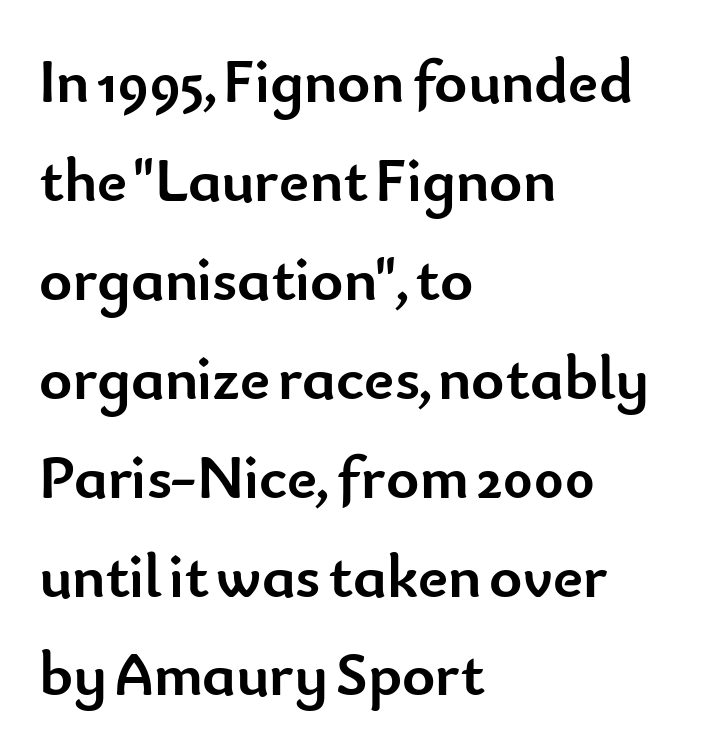
The image shows 63 px semibold sans-serif type, upright; set left-aligned, normal line spacing (1.57x), normal letter spacing, not underlined; low stroke contrast and a small x-height.
